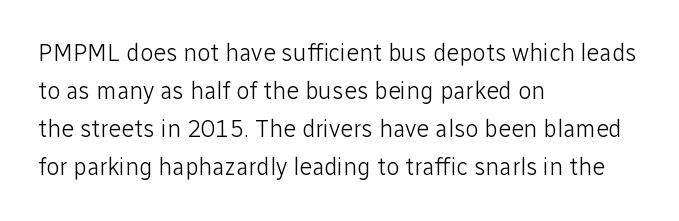
The image shows 24 px text type, upright; set left-aligned, normal line spacing (1.59x), normal letter spacing, not underlined.
